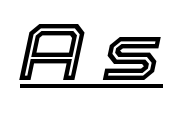
The image shows 80 px text type, italic (leaning right); set unusually wide letter spacing (+0.21 em), underlined; a medium x-height.
